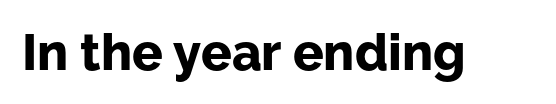
{"serif": "no", "italic": "no", "bold": "yes", "weight": "bold", "width": "normal", "stroke_contrast": "low", "x_height": "medium", "monospaced": "no", "underline": "no", "letter_spacing": "normal", "letter_spacing_em": 0.0, "glyph_px": 51}
